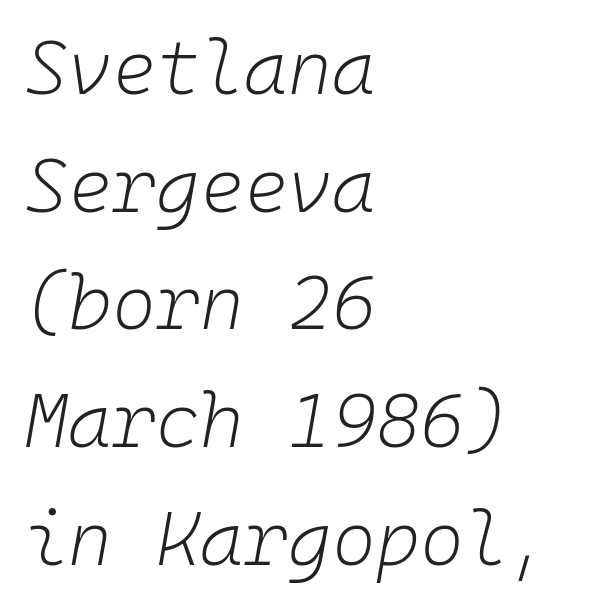
If you measured baseline to baseline, you'd find a middling distance. Do the characters align in a grid? Yes, the font is monospaced. Only glyphs here, with clear space below each row. Glyph-to-glyph distance matches everyday printed text. Rendered with sloped, italic letterforms.
